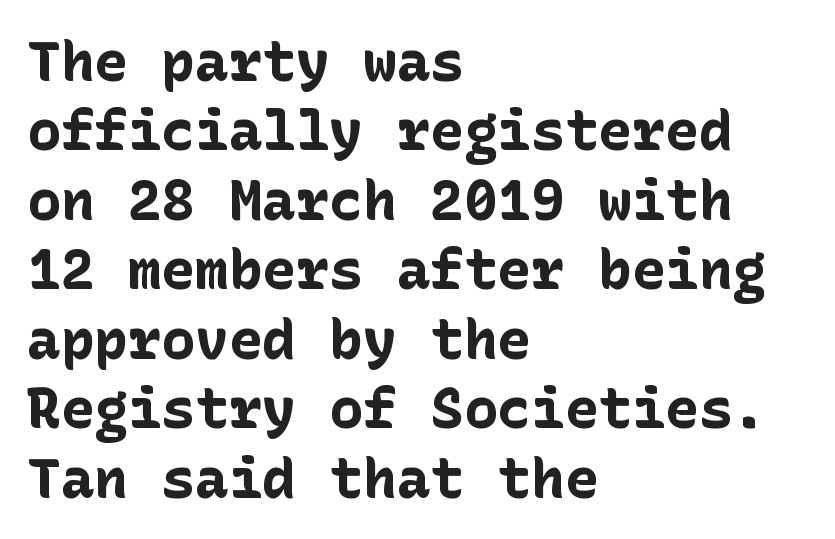
This is heavy type, rendered in bold. Unlike a traditional serif, this face leaves its strokes unadorned. No extra tracking has been applied to these lines. Anything drawn beneath the words? Only blank space. The letters stand upright; this is a roman face.
